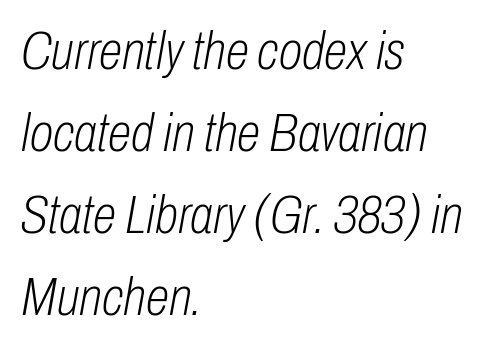
{"italic": "yes", "lean": "right", "slant_degrees": 10, "bold": "no", "weight": "light", "width": "condensed", "stroke_contrast": "low", "x_height": "medium", "monospaced": "no", "underline": "no", "align": "left", "line_spacing": "normal", "line_spacing_ratio": 1.52, "letter_spacing": "normal", "letter_spacing_em": 0.0, "glyph_px": 54}
